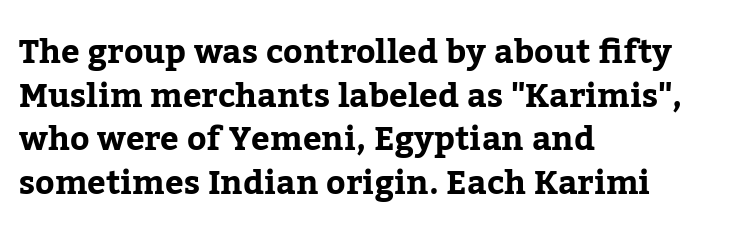
Q: Is the text bold? A: Yes.
Q: Is the text italic (slanted)? A: No, it is upright.
Q: Is the typeface a serif or a sans-serif typeface? A: Serif.
Q: Is the text underlined? A: No.
Q: How is the paragraph aligned? A: Left-aligned.
Q: Is the spacing between letters normal or unusually wide? A: Normal.
Q: Is the spacing between lines tight, normal or loose? A: Normal.
Q: Width (condensed, normal, or wide)? A: Normal.
Q: Stroke contrast? A: Low.
Q: x-height? A: Medium.
Q: Monospaced? A: No.
